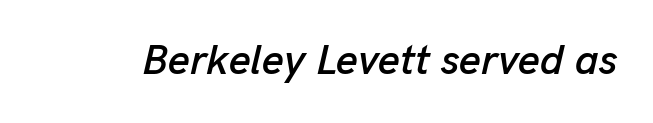
{"italic": "yes", "lean": "right", "slant_degrees": 13, "width": "normal", "stroke_contrast": "low", "x_height": "medium", "monospaced": "no", "underline": "no", "letter_spacing": "normal", "letter_spacing_em": 0.0, "glyph_px": 42}
